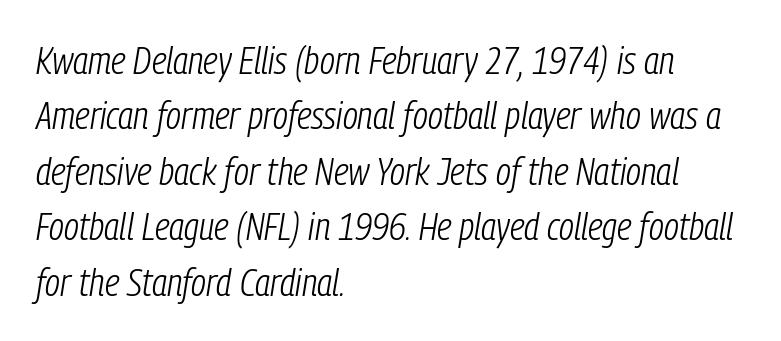
These lines were composed using italics. Nobody touched the tracking dial on this one. Compared with typical paragraphs, the rows here are spaced about the same. Is the stroke heavy? The answer is a plain regular-or-lighter. The strip under each line holds only bare page.
